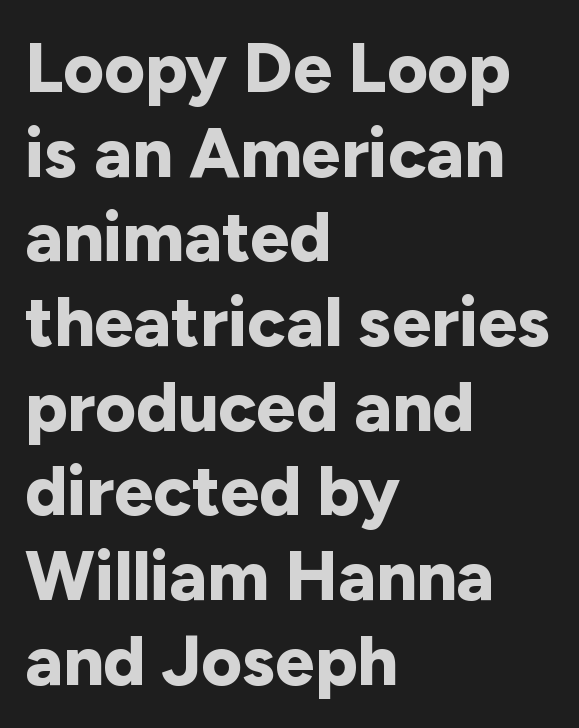
The image shows 70 px bold sans-serif type, upright; set left-aligned, line spacing 1.21x, normal letter spacing, not underlined; low stroke contrast and a medium x-height.
